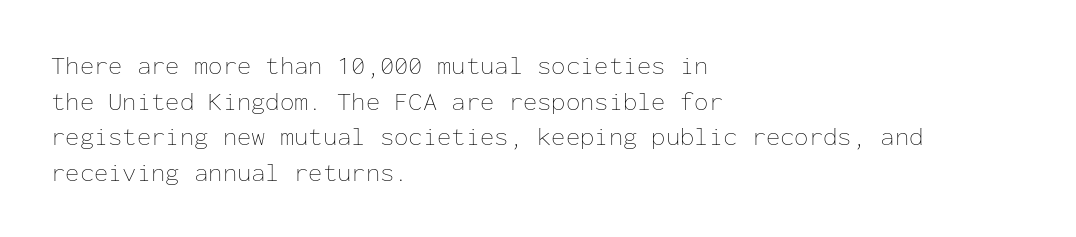
Q: Is the text bold? A: No.
Q: Is the text italic (slanted)? A: No, it is upright.
Q: Is the text underlined? A: No.
Q: How is the paragraph aligned? A: Left-aligned.
Q: Is the spacing between letters normal or unusually wide? A: Normal.
Q: Is the spacing between lines tight, normal or loose? A: Normal.
